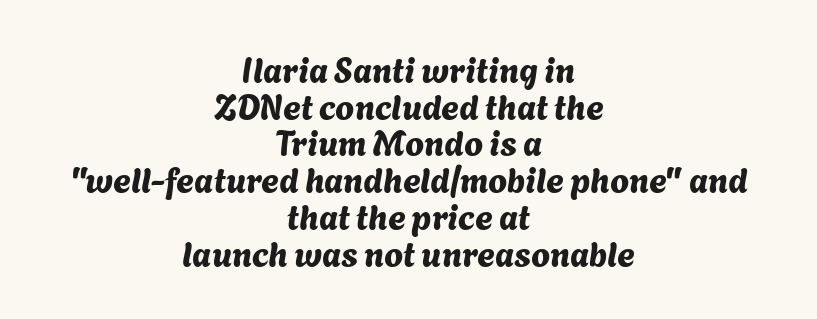
The space directly below the letters is spotless. Is the block centered? Yes — each line is placed symmetrically about the middle. Nobody touched the tracking dial on this one. The letters advance in unequal steps, a hallmark of proportional type. Successive baselines arrive quickly, one right under another. Does the type have serifs? No, each stem ends abruptly.
